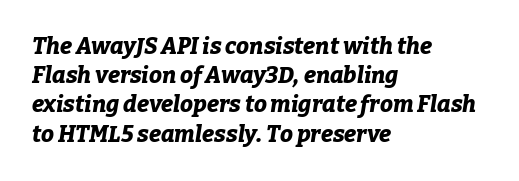
The letters sit at their default tracking, neither squeezed nor spread. Looking at the ascenders, they clearly lean. Is the type bold? Yes — the strokes are clearly thick and heavy. Is the block centered? No — it sits flush against the left margin. This block has exactly the height ordinary leading produces. The area under the type is left untouched.
